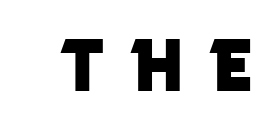
{"serif": "no", "bold": "yes", "weight": "heavy", "width": "normal", "stroke_contrast": "low", "x_height": "large", "monospaced": "no", "underline": "no", "letter_spacing": "wide", "letter_spacing_em": 0.32, "glyph_px": 74}
